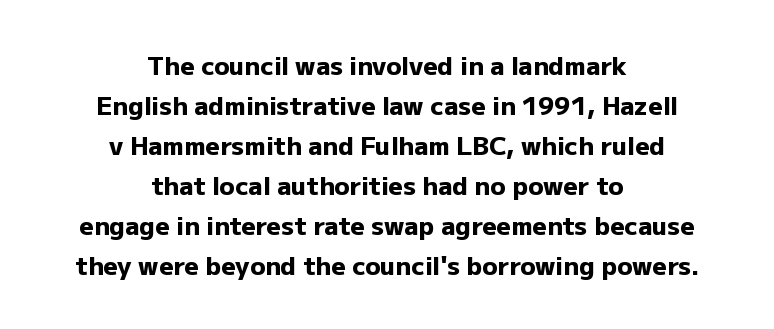
The image shows 25 px bold type, upright; set centered, normal line spacing (1.6x), normal letter spacing, not underlined.
